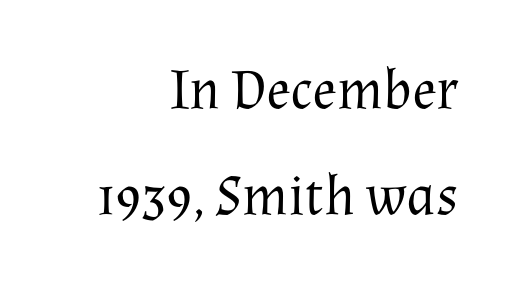
The image shows 57 px regular-weight serif type, upright; set right-aligned, line spacing 1.86x, normal letter spacing, not underlined; medium stroke contrast and a medium x-height.
